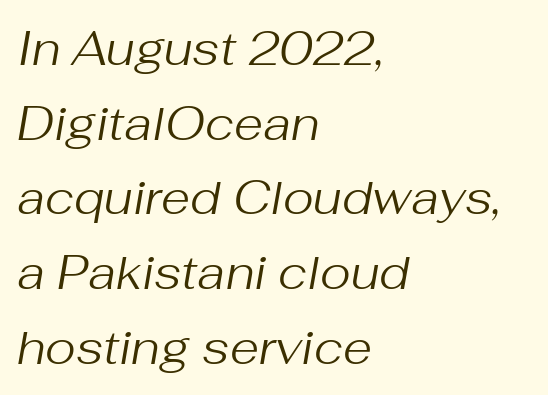
A student would call this left alignment; a typographer would say flush left, rag right. There is no visible air inserted between adjacent glyphs. Slanted lettering throughout. Rule under the text: the space is simply empty. Unbolded letterforms with no extra heft. Compared with typical paragraphs, the rows here are spaced about the same.
